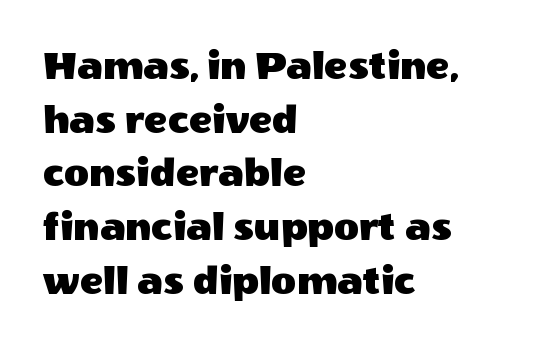
{"serif": "no", "italic": "no", "width": "normal", "x_height": "large", "monospaced": "no", "underline": "no", "align": "left", "line_spacing": "normal", "line_spacing_ratio": 1.25, "letter_spacing": "normal", "letter_spacing_em": 0.0, "glyph_px": 43}
